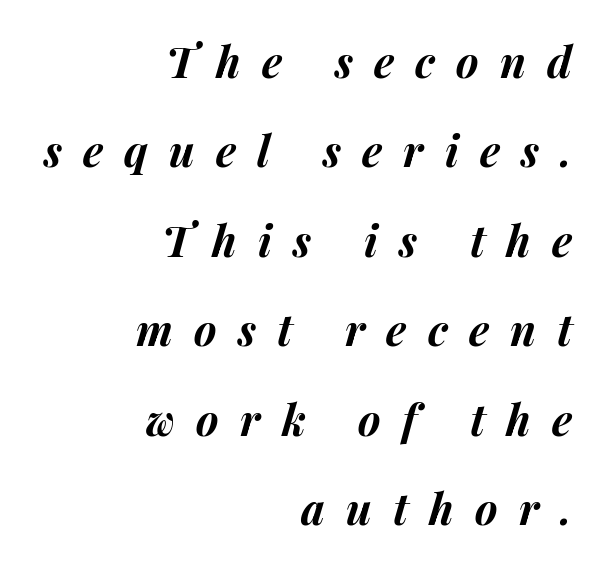
Does extra space separate the letters? Yes, quite a lot of it. No word sits above an underline. Casual observation: everything's shoved over to the right. Line spacing here is loose. Emphasis-style slanted type is in use. Set as a true bold cut, around the 700 mark.
